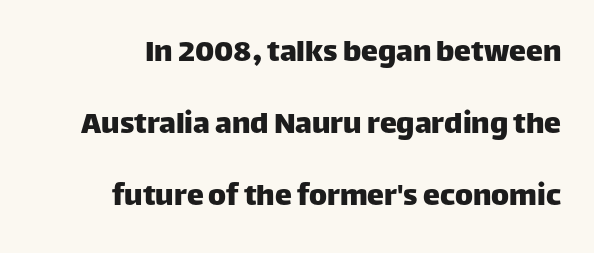
Q: Is the text italic (slanted)? A: No, it is upright.
Q: Is the typeface a serif or a sans-serif typeface? A: Sans-serif.
Q: Is the text underlined? A: No.
Q: Is the spacing between letters normal or unusually wide? A: Normal.
Q: Is the spacing between lines tight, normal or loose? A: Loose.
Q: Width (condensed, normal, or wide)? A: Normal.
Q: Stroke contrast? A: Low.
Q: x-height? A: Large.
Q: Monospaced? A: No.
